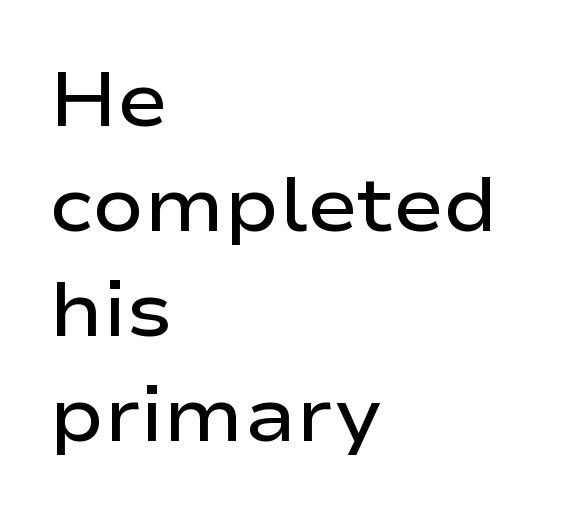
A bare baseline throughout the passage. These lines are set flush left with a ragged right edge. Letter spacing: default. To sum up the face: it is a sans, with no serifs. The typesetting leans somewhat heavy: a semibold.
